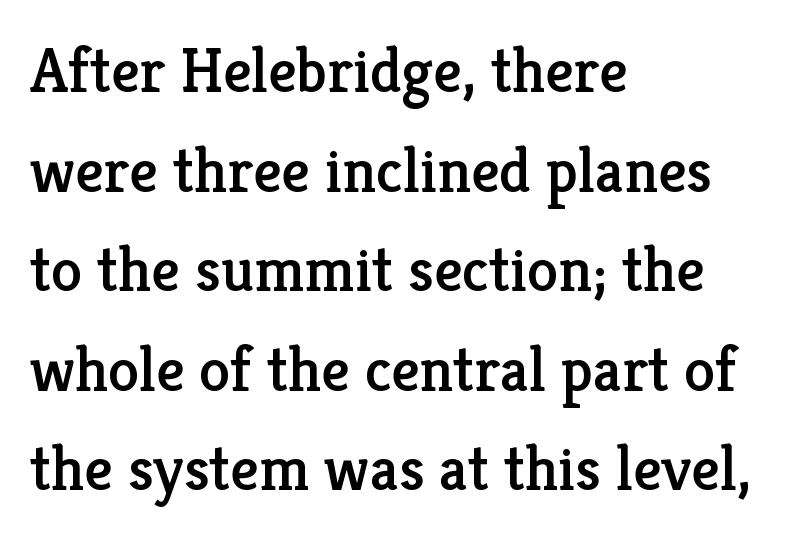
Q: Is the text italic (slanted)? A: No, it is upright.
Q: Is the typeface a serif or a sans-serif typeface? A: Serif.
Q: Is the text underlined? A: No.
Q: How is the paragraph aligned? A: Left-aligned.
Q: Is the spacing between letters normal or unusually wide? A: Normal.
Q: Is the spacing between lines tight, normal or loose? A: Normal.
Q: Width (condensed, normal, or wide)? A: Normal.
Q: Stroke contrast? A: Low.
Q: x-height? A: Medium.
Q: Monospaced? A: No.
